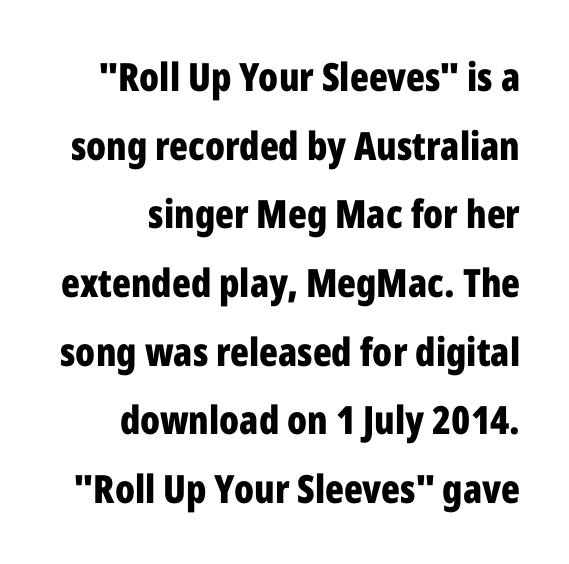
{"serif": "no", "italic": "no", "bold": "yes", "weight": "bold", "width": "condensed", "stroke_contrast": "low", "x_height": "medium", "monospaced": "no", "underline": "no", "line_spacing_ratio": 1.76, "letter_spacing": "normal", "letter_spacing_em": 0.0, "glyph_px": 39}
